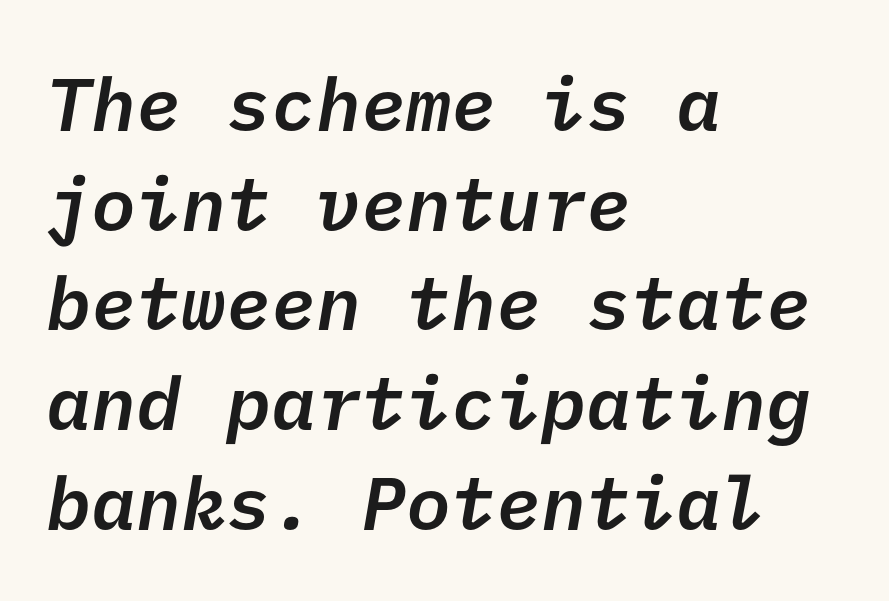
{"serif": "no", "bold": "semi", "weight": "semibold", "width": "normal", "stroke_contrast": "low", "x_height": "medium", "underline": "no", "align": "left", "line_spacing": "normal", "line_spacing_ratio": 1.33, "letter_spacing": "normal", "letter_spacing_em": 0.0, "glyph_px": 75}
